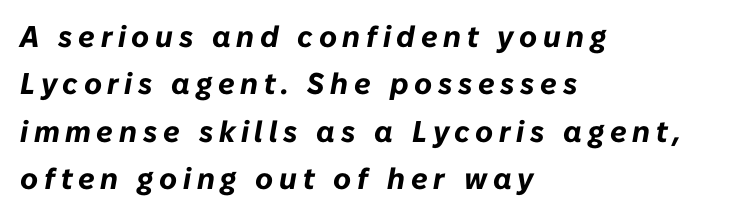
Q: Is the text bold? A: Yes.
Q: Is the text italic (slanted)? A: Yes, it leans right by about 10 degrees.
Q: Is the text underlined? A: No.
Q: How is the paragraph aligned? A: Left-aligned.
Q: Is the spacing between lines tight, normal or loose? A: Normal.
Q: Width (condensed, normal, or wide)? A: Normal.
Q: Stroke contrast? A: Low.
Q: x-height? A: Medium.
Q: Monospaced? A: No.
